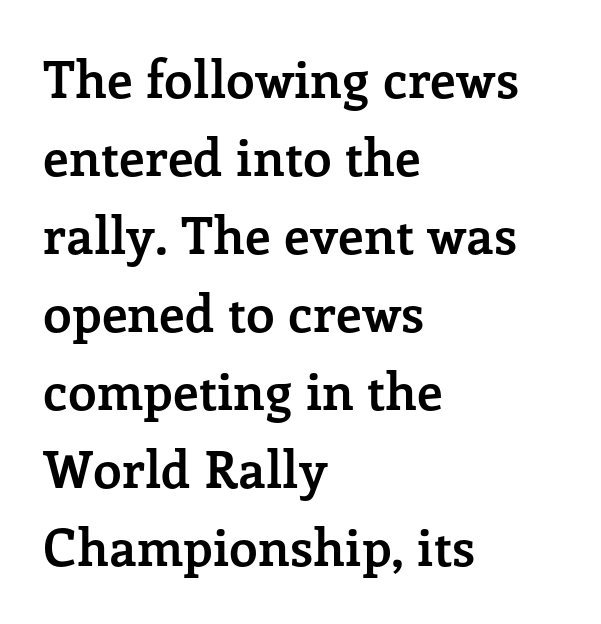
{"serif": "yes", "italic": "no", "bold": "yes", "weight": "semibold", "width": "normal", "stroke_contrast": "low", "x_height": "medium", "monospaced": "no", "underline": "no", "align": "left", "line_spacing": "normal", "line_spacing_ratio": 1.53, "letter_spacing": "normal", "letter_spacing_em": 0.0, "glyph_px": 51}
